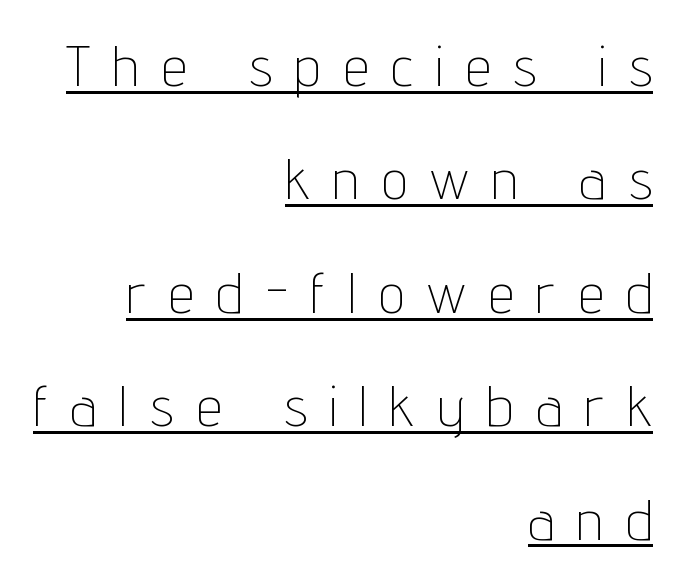
{"serif": "no", "italic": "no", "bold": "no", "weight": "thin", "width": "condensed", "stroke_contrast": "low", "x_height": "medium", "monospaced": "no", "underline": "yes", "align": "right", "line_spacing": "loose", "line_spacing_ratio": 1.99, "letter_spacing": "wide", "letter_spacing_em": 0.41, "glyph_px": 57}
